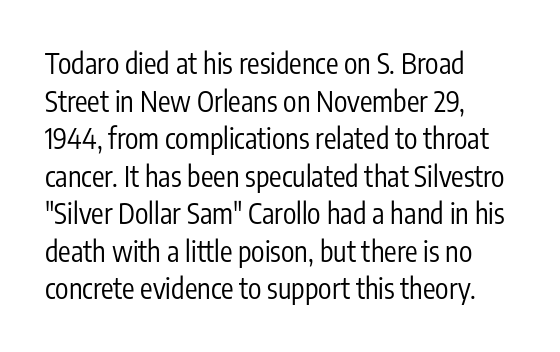
Weight class: somewhere from thin through regular. Nobody touched the tracking dial on this one. The glyphs are unaccompanied by any horizontal stroke below them. This block has exactly the height ordinary leading produces.
